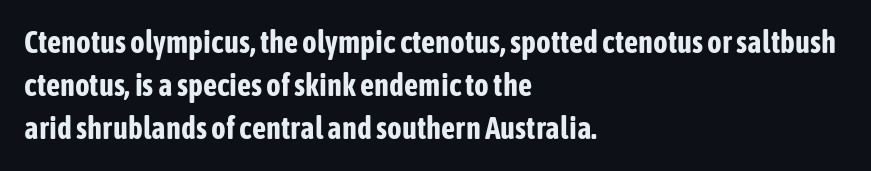
The image shows 31 px bold, condensed sans-serif type, upright; set left-aligned, normal line spacing (1.39x), normal letter spacing, not underlined; low stroke contrast and a medium x-height.
